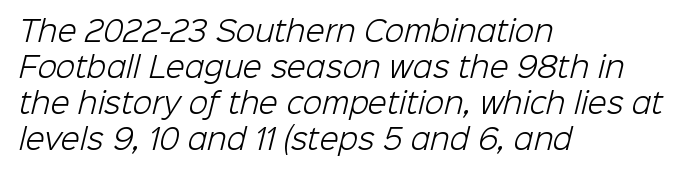
The image shows 28 px light sans-serif type; set left-aligned, normal line spacing (1.28x), normal letter spacing, not underlined; low stroke contrast and a medium x-height.
